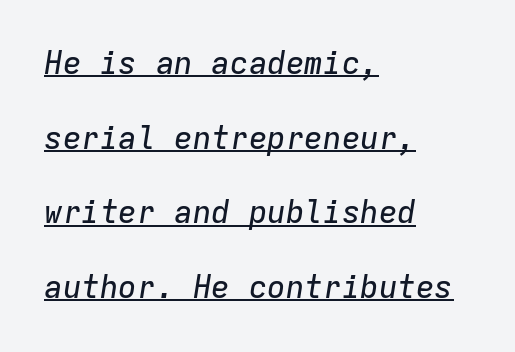
These lines are rendered in a fixed-pitch font. Short note: letters normally spaced. Leading: increased. Looks like someone drew a line under every word here. It's the slanting kind of type. Notice how the passage keeps a crisp vertical edge on the left only.
